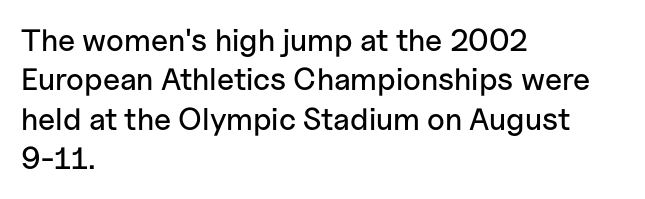
{"serif": "no", "italic": "no", "width": "normal", "stroke_contrast": "low", "x_height": "medium", "monospaced": "no", "underline": "no", "align": "left", "line_spacing": "normal", "line_spacing_ratio": 1.27, "letter_spacing": "normal", "letter_spacing_em": 0.0, "glyph_px": 31}
